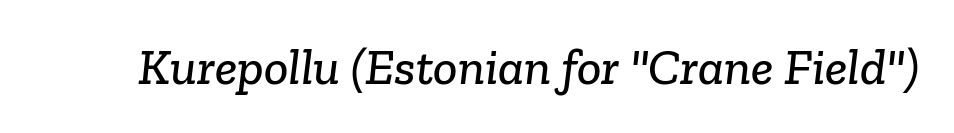
{"serif": "yes", "width": "normal", "stroke_contrast": "low", "x_height": "medium", "monospaced": "no", "underline": "no", "letter_spacing": "normal", "letter_spacing_em": 0.0, "glyph_px": 51}
